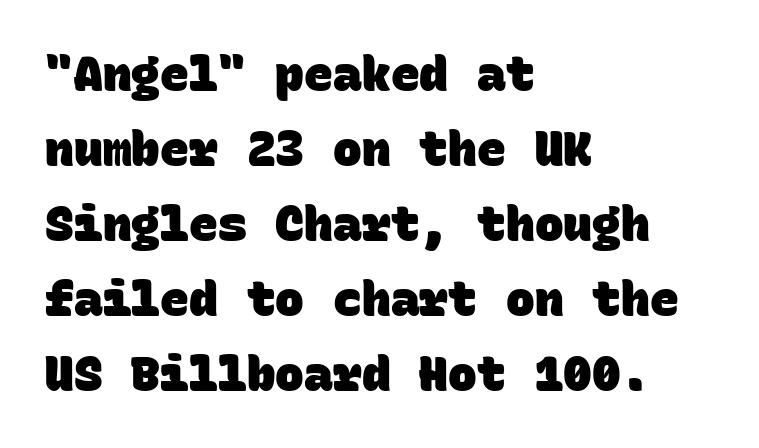
Q: Is the text bold? A: Yes.
Q: Is the typeface a serif or a sans-serif typeface? A: Sans-serif.
Q: Is the text underlined? A: No.
Q: How is the paragraph aligned? A: Left-aligned.
Q: Is the spacing between letters normal or unusually wide? A: Normal.
Q: Is the spacing between lines tight, normal or loose? A: Normal.
Q: Width (condensed, normal, or wide)? A: Normal.
Q: Stroke contrast? A: Low.
Q: x-height? A: Large.
Q: Monospaced? A: Yes.
